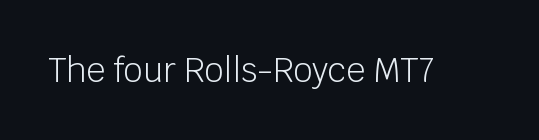
{"serif": "no", "italic": "no", "bold": "no", "weight": "light", "width": "normal", "stroke_contrast": "low", "x_height": "large", "monospaced": "no", "underline": "no", "letter_spacing": "normal", "letter_spacing_em": 0.0, "glyph_px": 33}
